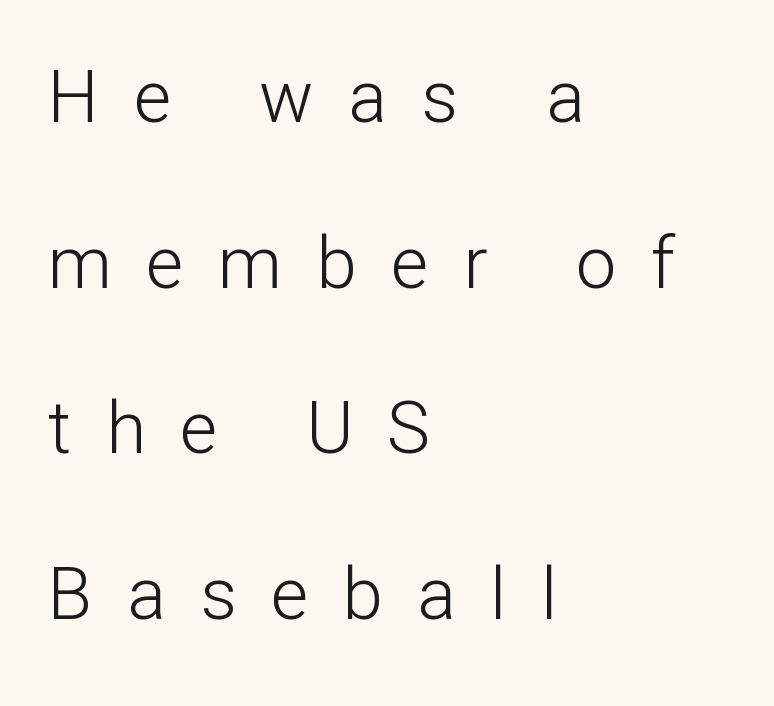
The image shows 72 px light sans-serif type, upright; set left-aligned, loose line spacing (2.3x), unusually wide letter spacing (+0.48 em), not underlined; low stroke contrast and a medium x-height.
